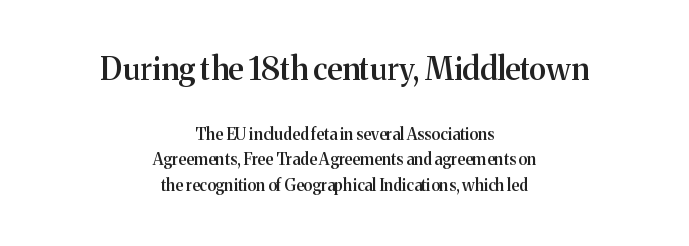
The image shows 31 px semibold serif type, upright; set centered, normal line spacing (1.61x), normal letter spacing, not underlined; the first (top) block is 1.94x larger; medium stroke contrast and a medium x-height.
